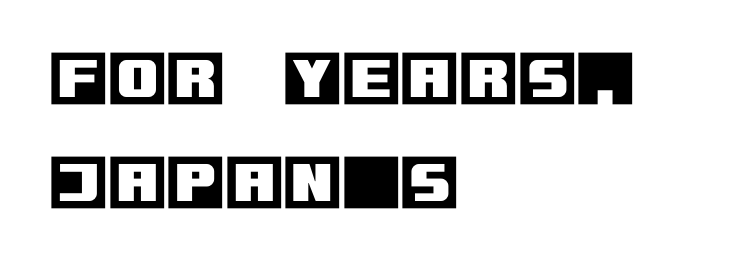
Designer's note — italics off, roman on. Honestly, there is no underline to notice here at all. Does the copy run flush right? No — it runs flush left. There is no visible air inserted between adjacent glyphs.
